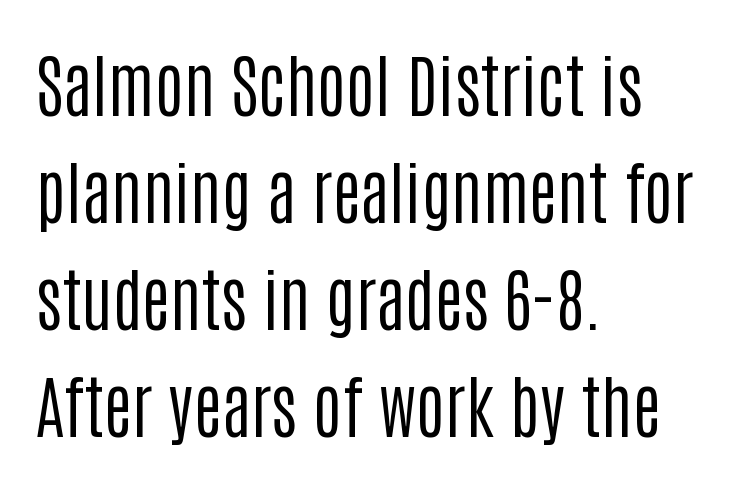
{"serif": "no", "italic": "no", "bold": "no", "weight": "regular", "width": "condensed", "stroke_contrast": "low", "x_height": "large", "monospaced": "no", "underline": "no", "align": "left", "line_spacing": "normal", "line_spacing_ratio": 1.55, "letter_spacing": "normal", "letter_spacing_em": 0.0, "glyph_px": 69}
